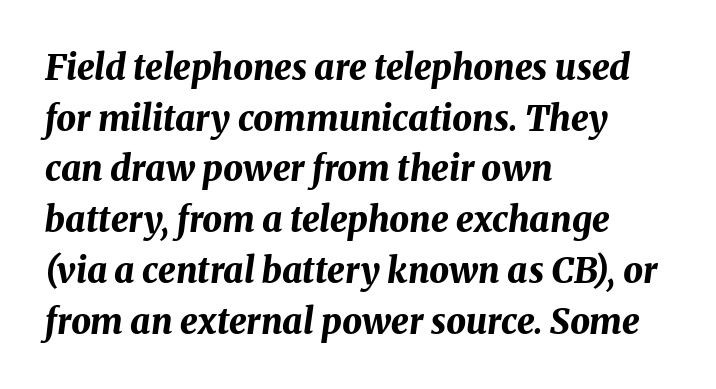
{"italic": "yes", "lean": "right", "slant_degrees": 8, "bold": "yes", "weight": "bold", "width": "normal", "stroke_contrast": "medium", "x_height": "medium", "monospaced": "no", "underline": "no", "align": "left", "line_spacing": "normal", "line_spacing_ratio": 1.45, "letter_spacing": "normal", "letter_spacing_em": 0.0, "glyph_px": 35}
